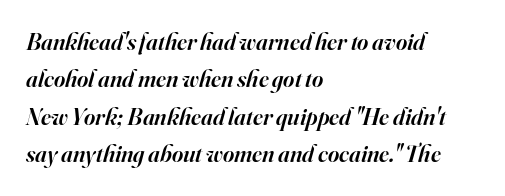
Compared with typical body copy, the letter spacing here is the same. Check under the words: just untouched page. Normally led — the rows are evenly, conventionally spaced. Tall strokes in this sample are angled rather than plumb.
